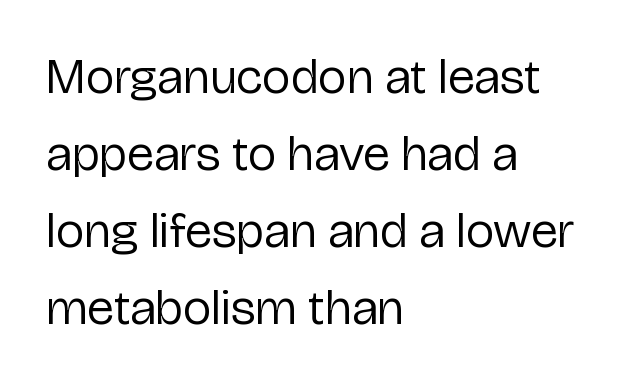
Think of a printed novel: that variable character pitch is what you see here. If you measured baseline to baseline, you'd find a middling distance. When letters stand straight like this, we call the style roman or upright. Teacher's note: observe the even left margin — that is flush-left alignment. A quiet, ordinary-to-light weight characterises the typeface.
